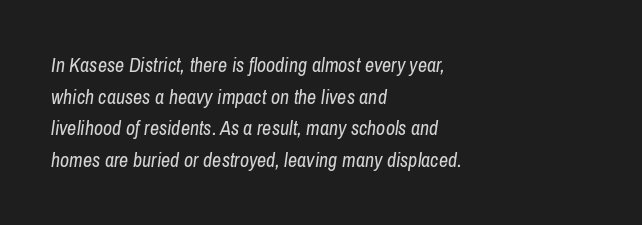
Q: Is the text bold? A: No.
Q: Is the text italic (slanted)? A: Yes, it leans right by about 8 degrees.
Q: Is the text underlined? A: No.
Q: How is the paragraph aligned? A: Left-aligned.
Q: Is the spacing between letters normal or unusually wide? A: Normal.
Q: Is the spacing between lines tight, normal or loose? A: Normal.
